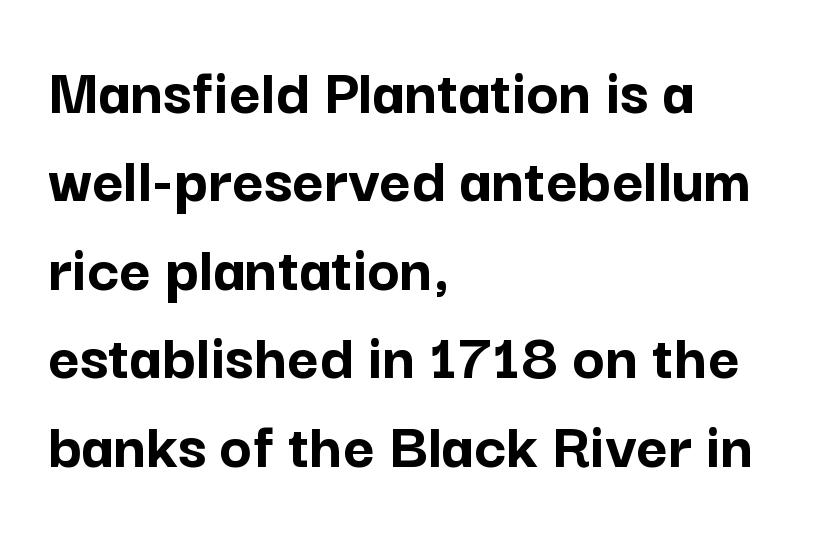
Caption: multi-line text, flush left, ragged right. Nothing unusual about the tracking: characters are spaced as the font intends. The line-height multiplier appears to be the usual default. Proportional: the letters do not fall into vertical columns.
